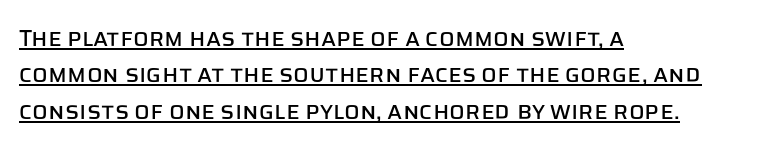
{"italic": "no", "underline": "yes", "align": "left", "line_spacing": "normal", "line_spacing_ratio": 1.58, "letter_spacing": "normal", "letter_spacing_em": 0.0, "glyph_px": 23}
